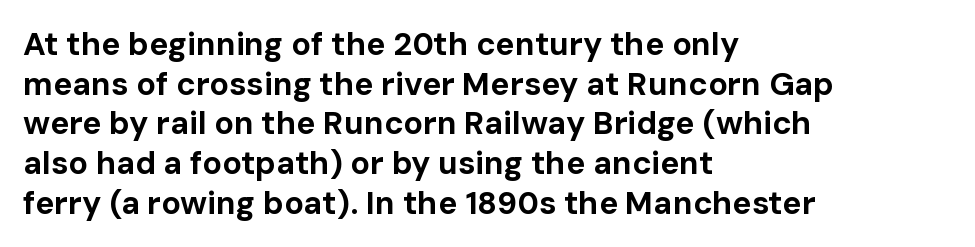
The image shows 32 px bold sans-serif type, upright; set left-aligned, line spacing 1.24x, normal letter spacing, not underlined; low stroke contrast and a medium x-height.
